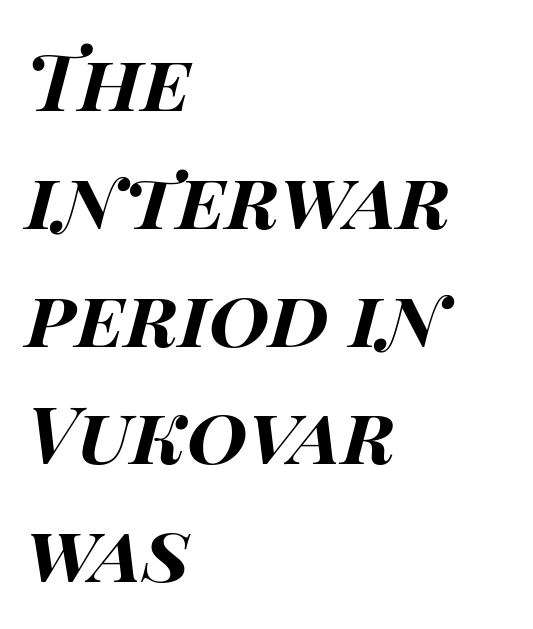
This sample uses an oblique cut, with every glyph tilted off the vertical. Reading down the column, the eye jumps a familiar distance to each next line. The passage shown is typed in a proportional face where columns would drift. This rendering leaves character spacing at its baseline value.
